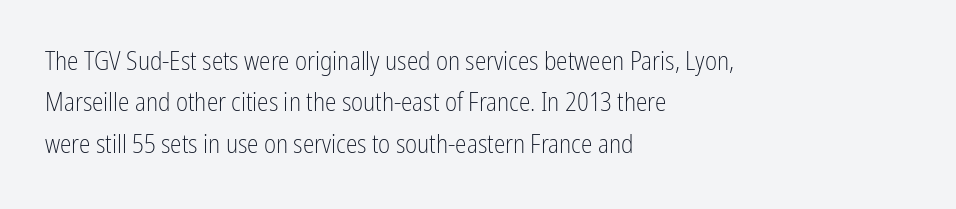
Each stroke keeps to a modest, everyday thickness or less. Whoever set this chose a conventional vertical rhythm. Caption: multi-line text, flush left, ragged right. Underlining? Definitely not there.
